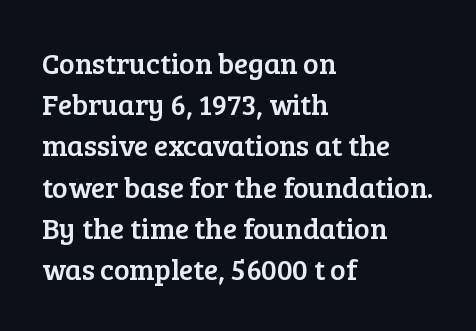
{"serif": "yes", "italic": "no", "width": "normal", "stroke_contrast": "low", "x_height": "medium", "monospaced": "no", "underline": "no", "align": "left", "line_spacing": "normal", "line_spacing_ratio": 1.42, "letter_spacing": "normal", "letter_spacing_em": 0.0, "glyph_px": 29}
